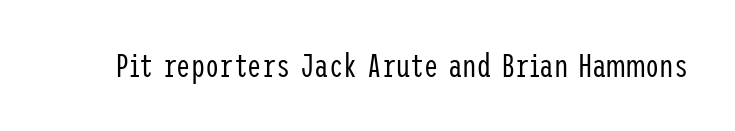
{"serif": "no", "italic": "no", "bold": "no", "weight": "regular", "width": "condensed", "stroke_contrast": "low", "x_height": "medium", "underline": "no", "letter_spacing": "normal", "letter_spacing_em": 0.0, "glyph_px": 32}
